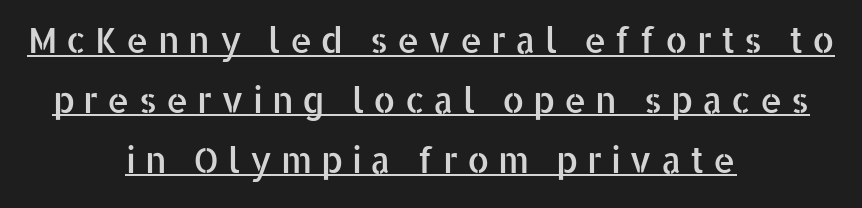
Does the type have serifs? No, each stem ends abruptly. Looks like regular typesetting: each glyph gets only the width it needs. Substantial extra tracking has been applied to these lines. Compared with undecorated copy, this sample adds a rule below the words. Posture: vertical.
